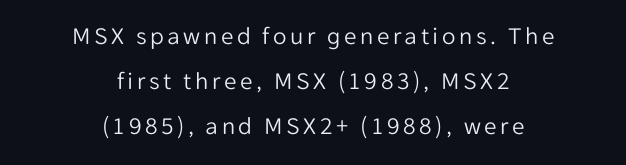
{"italic": "no", "bold": "no", "underline": "no", "align": "center", "line_spacing_ratio": 1.8, "glyph_px": 25}
